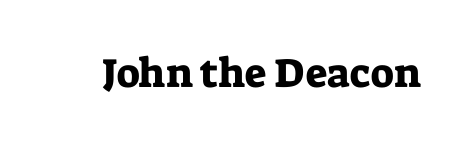
Q: Is the text italic (slanted)? A: No, it is upright.
Q: Is the typeface a serif or a sans-serif typeface? A: Serif.
Q: Is the text underlined? A: No.
Q: Is the spacing between letters normal or unusually wide? A: Normal.
Q: Width (condensed, normal, or wide)? A: Normal.
Q: Stroke contrast? A: Low.
Q: x-height? A: Medium.
Q: Monospaced? A: No.
